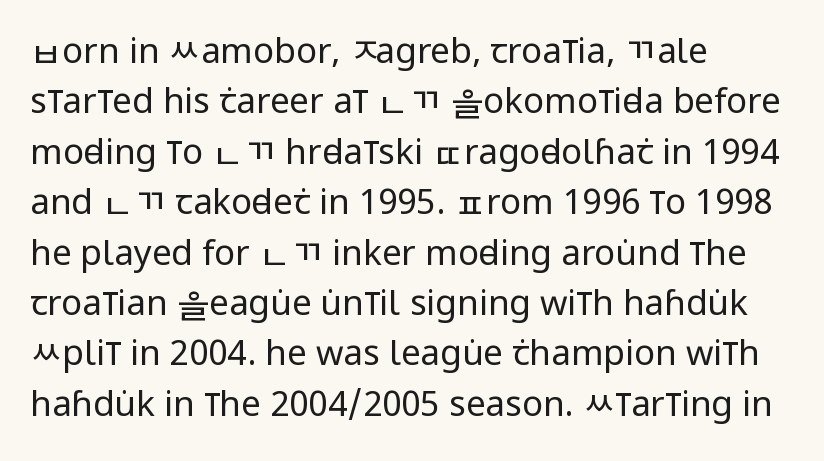
The image shows 35 px regular-weight, condensed sans-serif type, upright; set left-aligned, normal line spacing (1.44x), normal letter spacing, not underlined; low stroke contrast and a large x-height.
